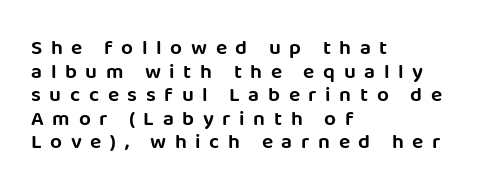
{"italic": "no", "underline": "no", "align": "left", "line_spacing": "tight", "line_spacing_ratio": 1.12, "letter_spacing": "wide", "letter_spacing_em": 0.41, "glyph_px": 21}
